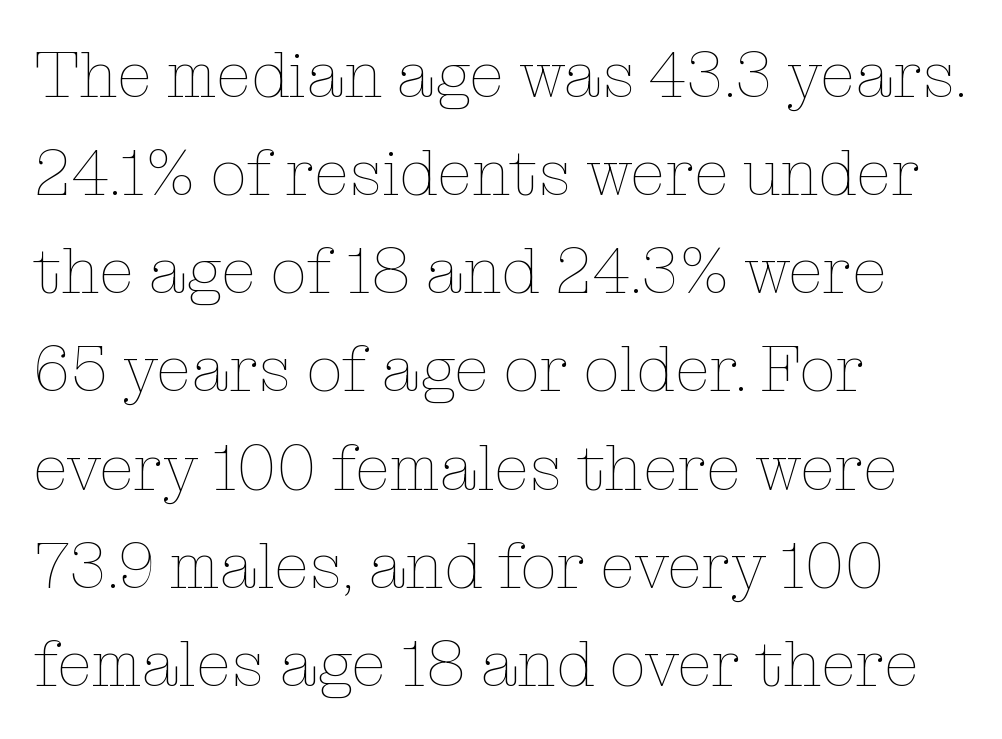
{"italic": "no", "bold": "no", "weight": "thin", "width": "normal", "stroke_contrast": "low", "x_height": "medium", "monospaced": "no", "underline": "no", "align": "left", "line_spacing": "normal", "line_spacing_ratio": 1.51, "letter_spacing": "normal", "letter_spacing_em": 0.0, "glyph_px": 65}
